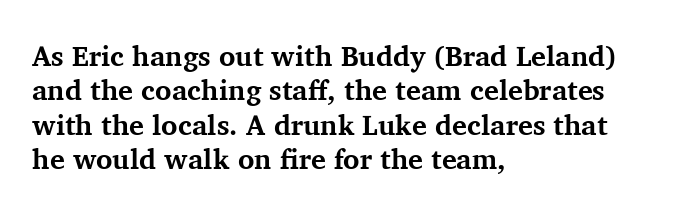
{"serif": "yes", "italic": "no", "bold": "yes", "weight": "bold", "width": "normal", "stroke_contrast": "medium", "x_height": "medium", "monospaced": "no", "underline": "no", "align": "left", "line_spacing_ratio": 1.23, "letter_spacing": "normal", "letter_spacing_em": 0.0, "glyph_px": 28}
